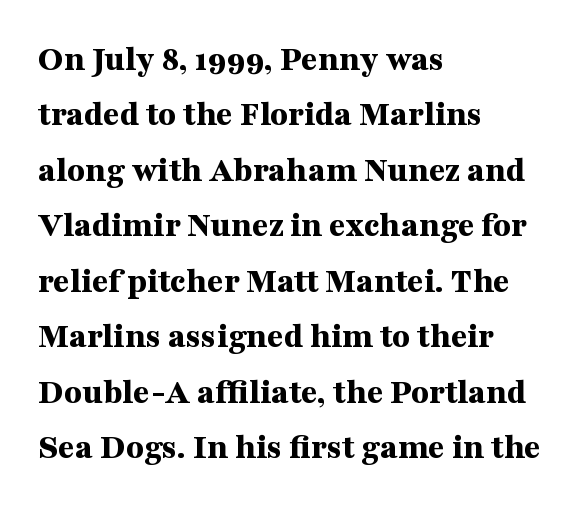
Compared with typical paragraphs, the rows here are spaced about the same. How heavy is the stroke? Heavy — this is a bold. The lines are quadded left. The space directly below the letters is spotless.
